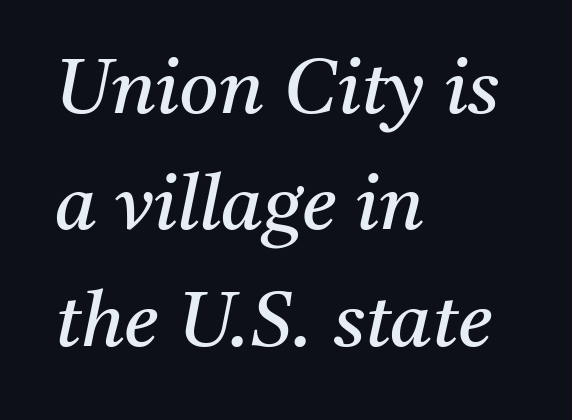
The image shows 76 px regular-weight serif type, italic (leaning right); set left-aligned, normal line spacing (1.53x), normal letter spacing, not underlined; medium stroke contrast and a medium x-height.
